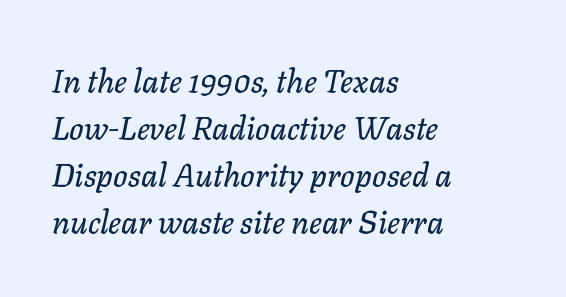
Q: Is the text italic (slanted)? A: Yes, it leans right by about 11 degrees.
Q: Is the text underlined? A: No.
Q: How is the paragraph aligned? A: Left-aligned.
Q: Is the spacing between letters normal or unusually wide? A: Normal.
Q: Is the spacing between lines tight, normal or loose? A: Normal.
Q: Width (condensed, normal, or wide)? A: Normal.
Q: Stroke contrast? A: Low.
Q: x-height? A: Medium.
Q: Monospaced? A: No.
